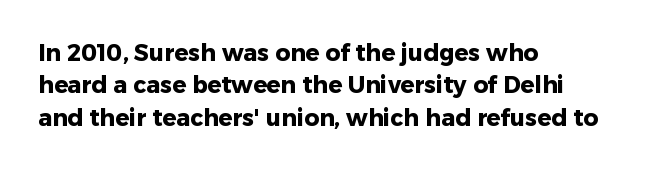
Q: Is the text bold? A: Yes.
Q: Is the text italic (slanted)? A: No, it is upright.
Q: Is the text underlined? A: No.
Q: How is the paragraph aligned? A: Left-aligned.
Q: Is the spacing between letters normal or unusually wide? A: Normal.
Q: Is the spacing between lines tight, normal or loose? A: Normal.
